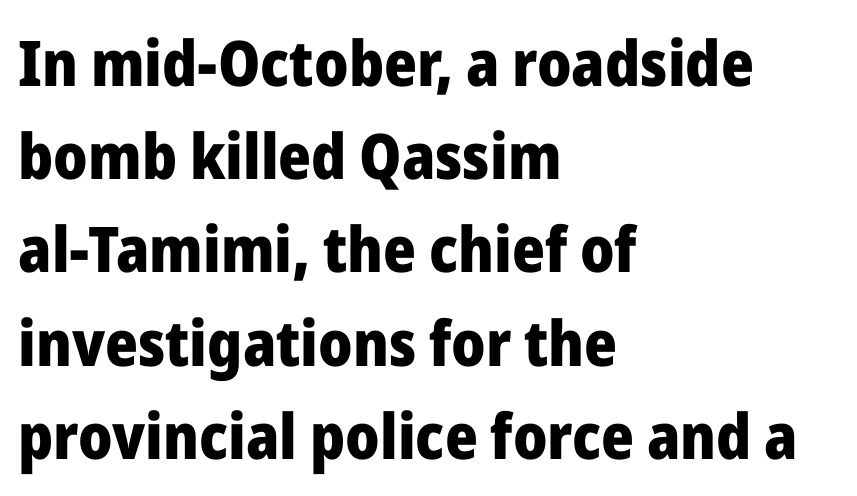
The image shows 63 px heavy sans-serif type, upright; set left-aligned, normal line spacing (1.48x), normal letter spacing, not underlined; low stroke contrast and a medium x-height.
